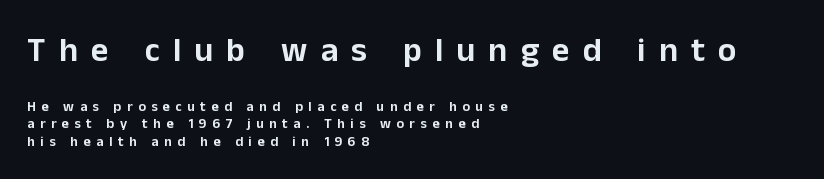
Is there any slant? The stems are plumb. Honestly, the row spacing looks completely unremarkable. The rendering anchors every line to the left-hand side. In this sample the first text group is rendered at the bigger scale. Words appear elongated and porous because spacing is wide. The letters advance in unequal steps, a hallmark of proportional type.
